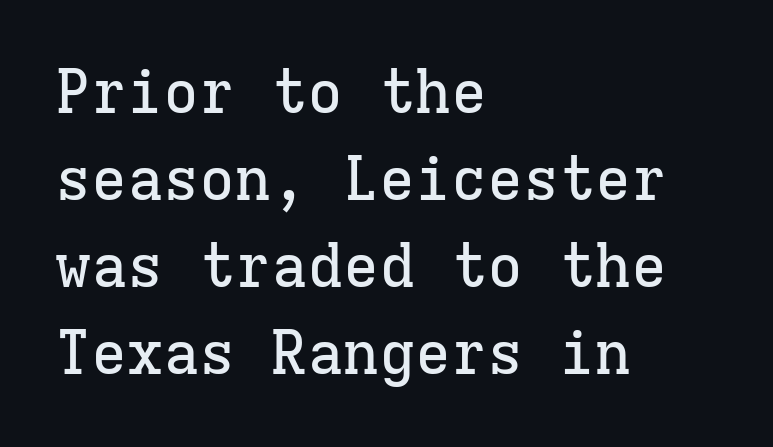
The image shows 60 px serif type, upright, monospaced; set left-aligned, normal line spacing (1.45x), normal letter spacing, not underlined; low stroke contrast and a medium x-height.
